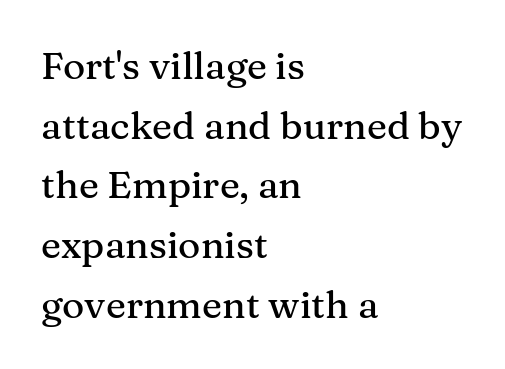
Q: Is the text italic (slanted)? A: No, it is upright.
Q: Is the typeface a serif or a sans-serif typeface? A: Serif.
Q: Is the text underlined? A: No.
Q: How is the paragraph aligned? A: Left-aligned.
Q: Is the spacing between letters normal or unusually wide? A: Normal.
Q: Is the spacing between lines tight, normal or loose? A: Normal.
Q: Width (condensed, normal, or wide)? A: Normal.
Q: Stroke contrast? A: Medium.
Q: x-height? A: Medium.
Q: Monospaced? A: No.
